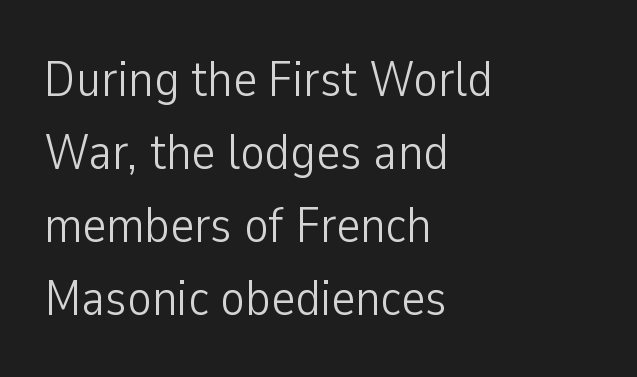
The image shows 51 px light, condensed sans-serif type, upright; set left-aligned, normal line spacing (1.43x), normal letter spacing, not underlined; low stroke contrast and a medium x-height.
